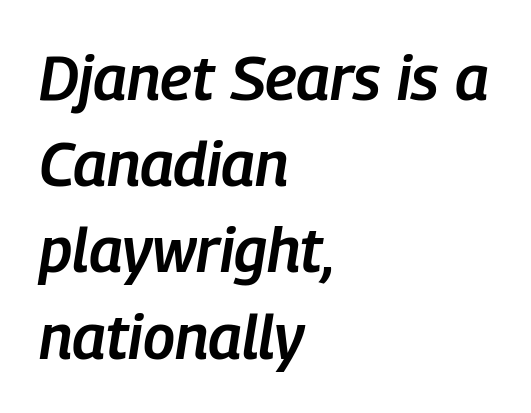
Glyph-to-glyph distance matches everyday printed text. Compared with an ordinary text face, these strokes are moderately heavier — a semibold. Is this a fixed-width face? No — the glyphs have proportional, varying widths. Underline: absent. These lines sit exactly where default settings would place them.
